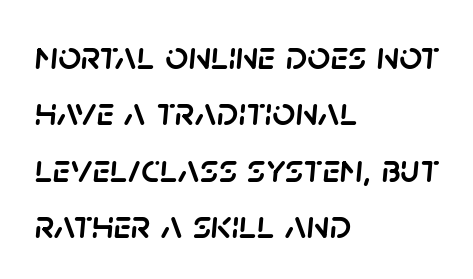
{"italic": "yes", "lean": "right", "slant_degrees": 5, "width": "normal", "stroke_contrast": "low", "x_height": "large", "monospaced": "no", "underline": "no", "align": "left", "line_spacing": "normal", "line_spacing_ratio": 1.41, "letter_spacing": "normal", "letter_spacing_em": 0.0, "glyph_px": 40}
